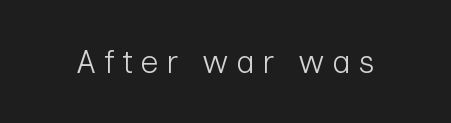
{"serif": "no", "italic": "no", "bold": "no", "weight": "light", "width": "normal", "stroke_contrast": "low", "x_height": "medium", "monospaced": "no", "underline": "no", "letter_spacing": "wide", "letter_spacing_em": 0.23, "glyph_px": 32}
